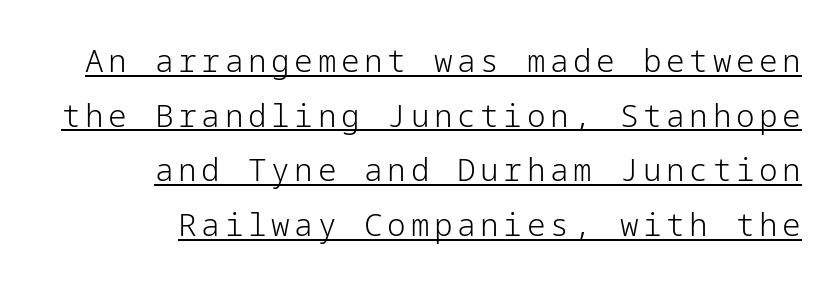
Q: Is the text bold? A: No.
Q: Is the text italic (slanted)? A: No, it is upright.
Q: Is the typeface a serif or a sans-serif typeface? A: Sans-serif.
Q: Is the text underlined? A: Yes.
Q: How is the paragraph aligned? A: Right-aligned.
Q: Width (condensed, normal, or wide)? A: Normal.
Q: Stroke contrast? A: Low.
Q: x-height? A: Medium.
